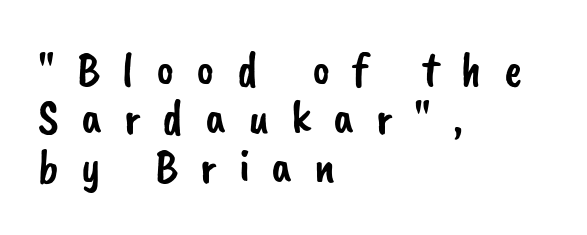
{"serif": "no", "width": "normal", "stroke_contrast": "low", "x_height": "small", "monospaced": "no", "underline": "no", "align": "left", "line_spacing": "tight", "line_spacing_ratio": 1.01, "letter_spacing": "wide", "letter_spacing_em": 0.46, "glyph_px": 48}
